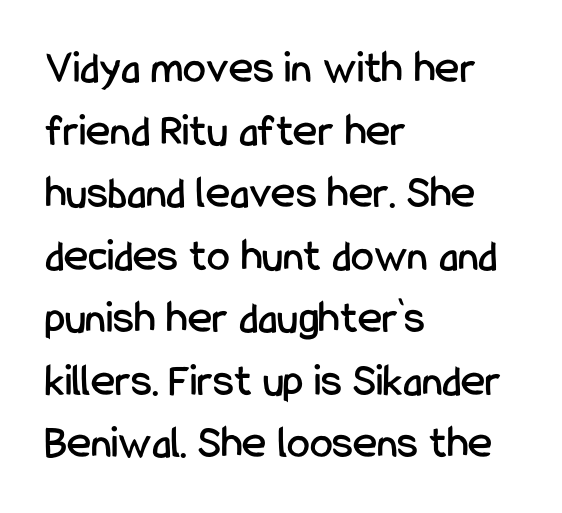
Is this a fixed-width face? No — the glyphs have proportional, varying widths. The gap between lines stays unmarked. The line texture is even and compact thanks to regular tracking. Classification — sans serif. Does the lettering tilt? It doesn't — this is upright. The rendering uses a moderate line-height, typical for paragraphs.
